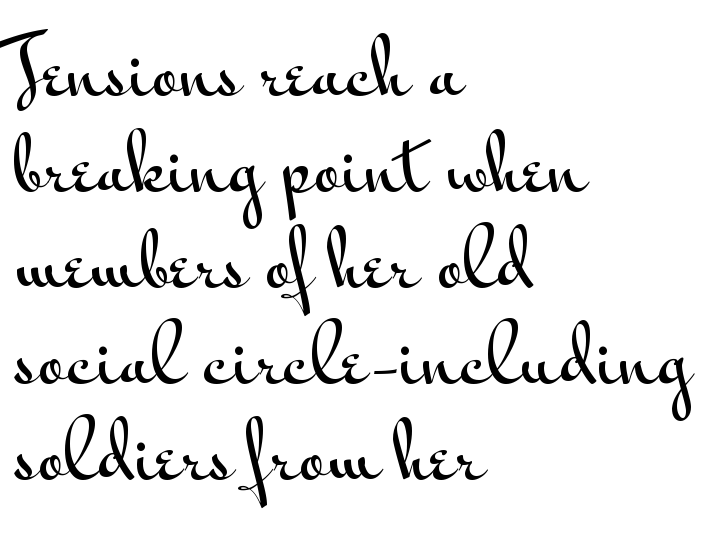
The ragged edge is on the right, which tells us the setting is flush left. Caption: standard tracking, unaltered. Check the space under the baseline: it is left empty. Note the varied advance widths — an 'i' is clearly narrower than an 'm'.
